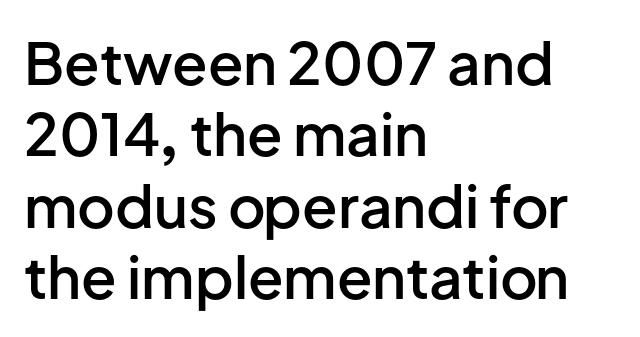
The image shows 58 px semibold sans-serif type, upright; set left-aligned, line spacing 1.23x, normal letter spacing, not underlined; low stroke contrast and a medium x-height.
